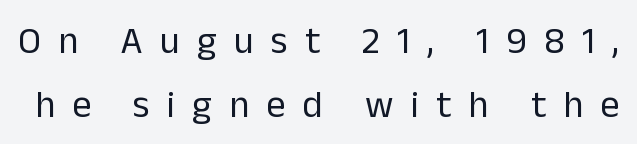
Q: Is the text bold? A: No.
Q: Is the text italic (slanted)? A: No, it is upright.
Q: Is the typeface a serif or a sans-serif typeface? A: Sans-serif.
Q: Is the text underlined? A: No.
Q: Is the spacing between letters normal or unusually wide? A: Unusually wide.
Q: Is the spacing between lines tight, normal or loose? A: Normal.
Q: Width (condensed, normal, or wide)? A: Normal.
Q: Stroke contrast? A: Low.
Q: x-height? A: Medium.
Q: Monospaced? A: No.
